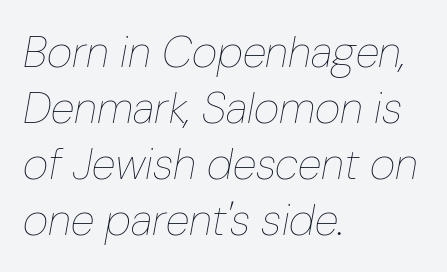
{"italic": "yes", "lean": "right", "slant_degrees": 10, "bold": "no", "weight": "thin", "width": "condensed", "stroke_contrast": "low", "x_height": "medium", "monospaced": "no", "underline": "no", "align": "left", "line_spacing": "normal", "line_spacing_ratio": 1.27, "letter_spacing": "normal", "letter_spacing_em": 0.0, "glyph_px": 44}
